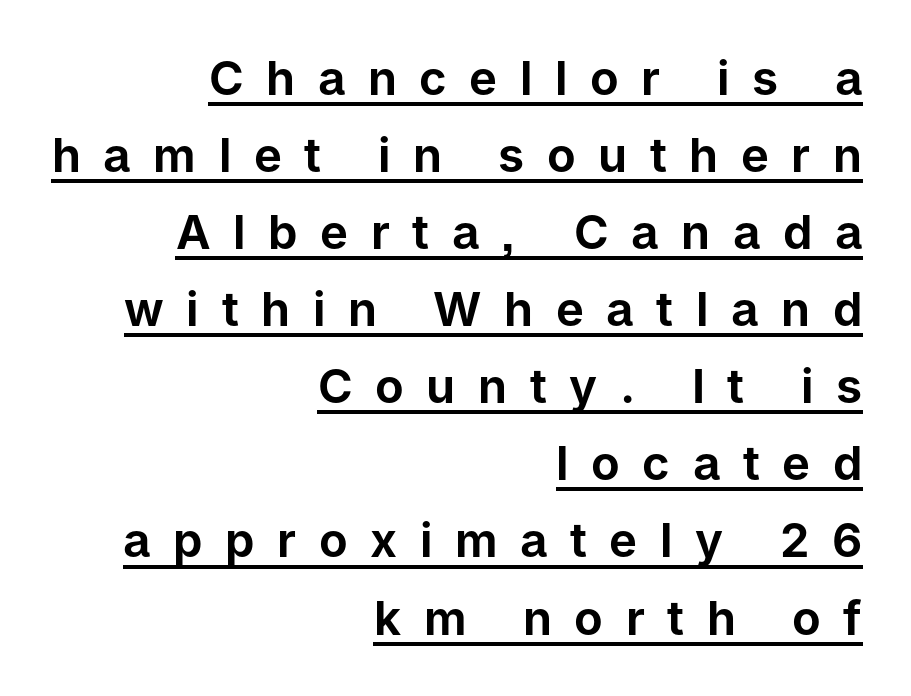
Each new line begins a customary step beneath the previous one. This is underlined copy, the kind a proofreader might mark for attention. Each letter keeps its own natural width here, so spacing adapts to shape. The compositor pushed each line to the right boundary. This sample uses a sans-serif face. Quick note: not italic, upright.
